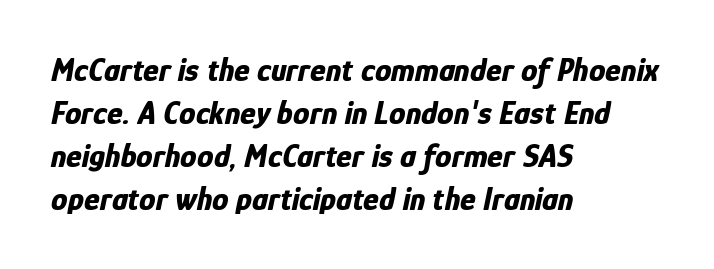
The image shows 33 px bold, condensed type, italic (leaning right); set left-aligned, normal line spacing (1.3x), normal letter spacing, not underlined; low stroke contrast and a medium x-height.
